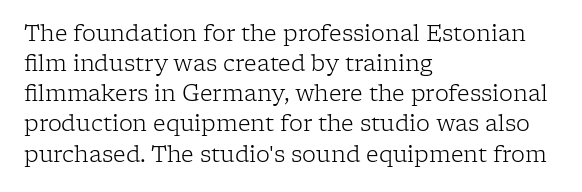
The letterforms sit shoulder to shoulder at normal distance. The space directly below the letters is spotless. Counters stay open thanks to moderate or lighter strokes. The vertical gap from one line to the next is medium. Ascenders rise straight up at ninety degrees. The ragged edge is on the right, which tells us the setting is flush left.
